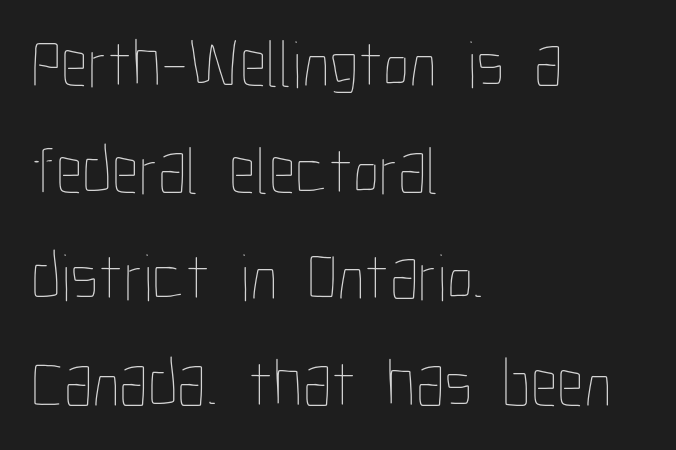
{"italic": "no", "bold": "no", "weight": "thin", "width": "condensed", "stroke_contrast": "low", "x_height": "medium", "monospaced": "no", "underline": "no", "align": "left", "line_spacing": "normal", "line_spacing_ratio": 1.59, "letter_spacing": "normal", "letter_spacing_em": 0.0, "glyph_px": 67}
